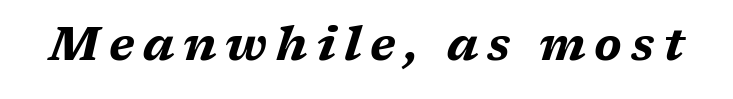
{"italic": "yes", "lean": "right", "slant_degrees": 17, "bold": "yes", "weight": "bold", "width": "wide", "stroke_contrast": "medium", "x_height": "medium", "monospaced": "no", "underline": "no", "glyph_px": 46}
